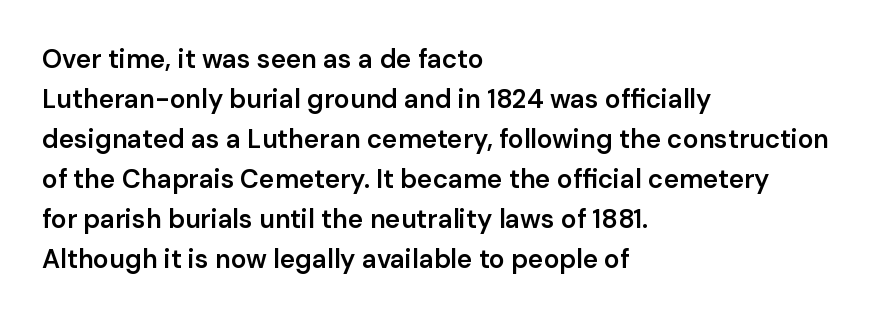
Leading matches the norm, producing a regular column. The passage is arranged the way most books set body copy — flush left. Anything drawn beneath the words? Only blank space. Typesetter's note: demi weight, one step under bold.
